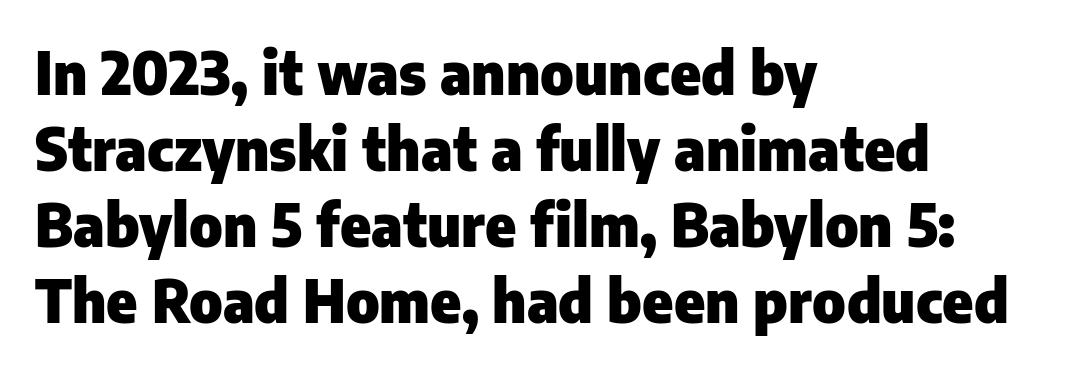
The image shows 58 px heavy sans-serif type, upright; set left-aligned, normal line spacing (1.31x), normal letter spacing, not underlined; low stroke contrast and a medium x-height.
